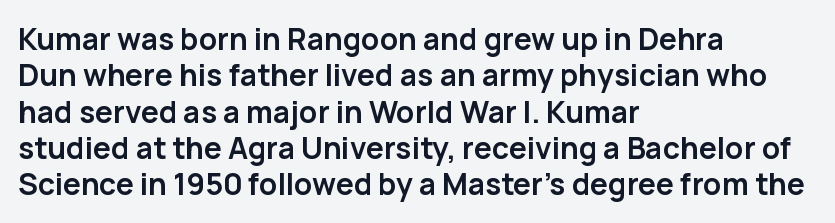
The image shows 30 px semibold sans-serif type, upright; set left-aligned, line spacing 1.21x, normal letter spacing, not underlined; low stroke contrast and a medium x-height.
